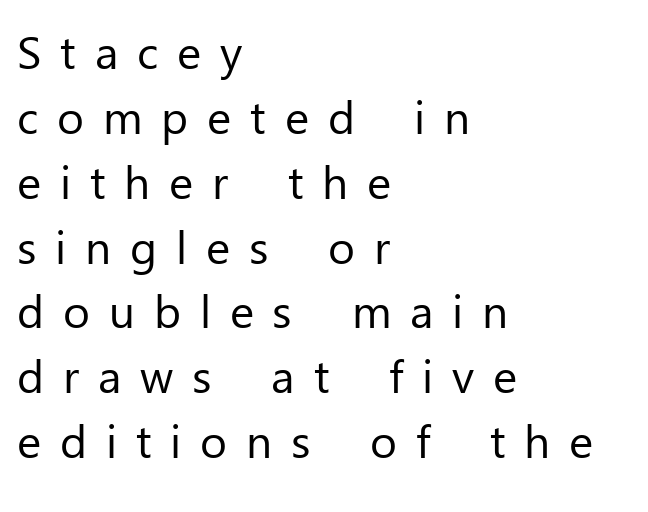
Q: Is the text bold? A: No.
Q: Is the text italic (slanted)? A: No, it is upright.
Q: Is the typeface a serif or a sans-serif typeface? A: Sans-serif.
Q: Is the text underlined? A: No.
Q: How is the paragraph aligned? A: Left-aligned.
Q: Is the spacing between letters normal or unusually wide? A: Unusually wide.
Q: Is the spacing between lines tight, normal or loose? A: Normal.
Q: Width (condensed, normal, or wide)? A: Normal.
Q: Stroke contrast? A: Low.
Q: x-height? A: Medium.
Q: Monospaced? A: No.
